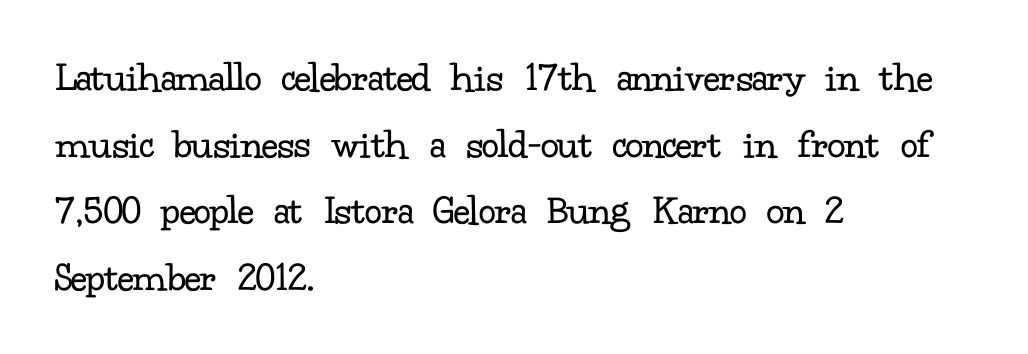
{"serif": "yes", "italic": "no", "bold": "no", "weight": "regular", "width": "normal", "stroke_contrast": "low", "x_height": "small", "monospaced": "no", "underline": "no", "align": "left", "line_spacing": "normal", "line_spacing_ratio": 1.55, "letter_spacing": "normal", "letter_spacing_em": 0.0, "glyph_px": 43}
